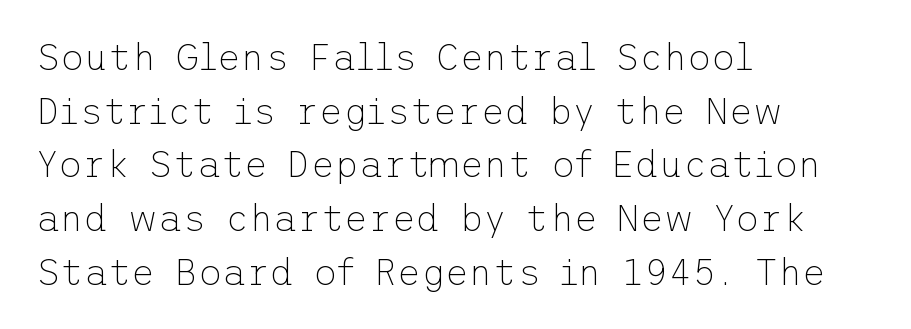
The image shows 37 px thin sans-serif type, upright; set left-aligned, normal line spacing (1.45x), normal letter spacing, not underlined; low stroke contrast and a medium x-height.
